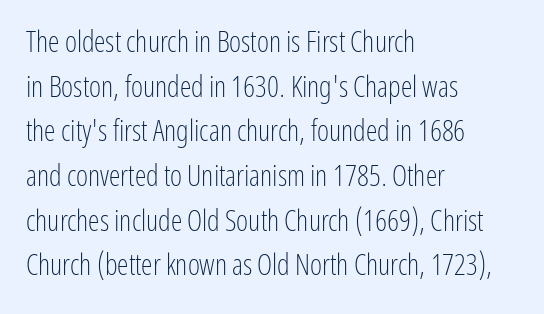
Q: Is the text bold? A: No.
Q: Is the text italic (slanted)? A: No, it is upright.
Q: Is the typeface a serif or a sans-serif typeface? A: Sans-serif.
Q: Is the text underlined? A: No.
Q: How is the paragraph aligned? A: Left-aligned.
Q: Is the spacing between letters normal or unusually wide? A: Normal.
Q: Is the spacing between lines tight, normal or loose? A: Normal.
Q: Width (condensed, normal, or wide)? A: Condensed.
Q: Stroke contrast? A: Low.
Q: x-height? A: Medium.
Q: Monospaced? A: No.
